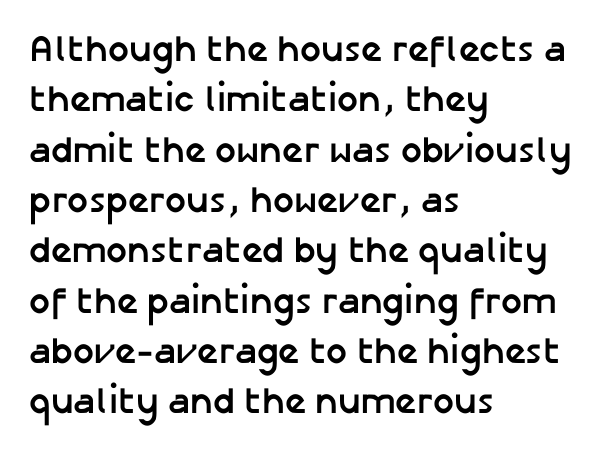
The image shows 37 px semibold sans-serif type, upright; set left-aligned, normal line spacing (1.36x), normal letter spacing, not underlined; low stroke contrast and a medium x-height.
